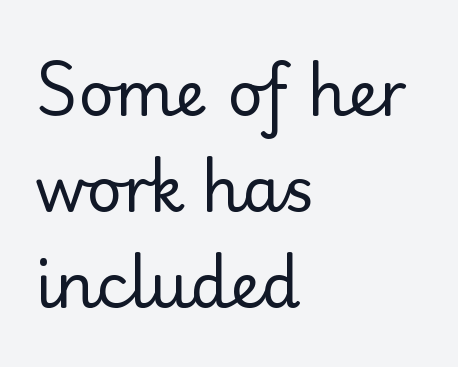
The image shows 62 px regular-weight sans-serif type, upright; set left-aligned, normal line spacing (1.55x), normal letter spacing, not underlined; low stroke contrast and a small x-height.
